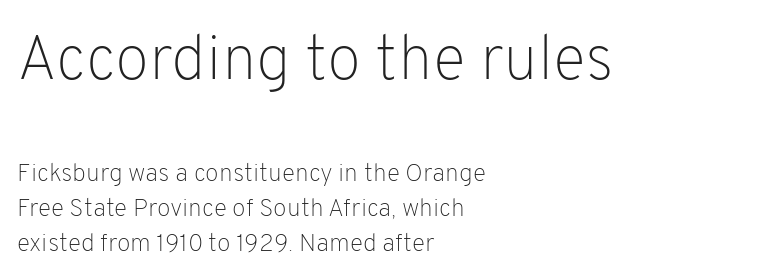
The image shows 63 px light sans-serif type, upright; set left-aligned, normal line spacing (1.4x), normal letter spacing, not underlined; the first (top) block is 2.52x larger; low stroke contrast and a medium x-height.
